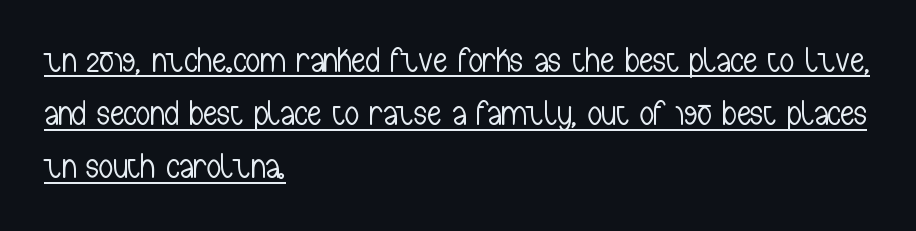
{"serif": "no", "italic": "no", "bold": "no", "weight": "light", "width": "condensed", "stroke_contrast": "low", "x_height": "medium", "monospaced": "no", "underline": "yes", "align": "left", "line_spacing": "normal", "line_spacing_ratio": 1.52, "letter_spacing": "normal", "letter_spacing_em": 0.0, "glyph_px": 35}
